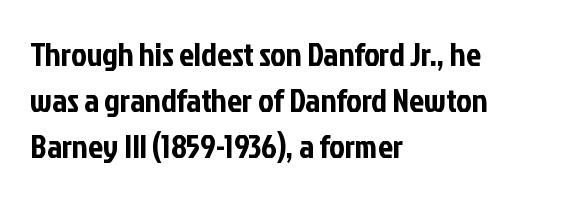
{"serif": "no", "italic": "no", "width": "condensed", "stroke_contrast": "low", "x_height": "medium", "monospaced": "no", "underline": "no", "align": "left", "line_spacing": "normal", "line_spacing_ratio": 1.39, "letter_spacing": "normal", "letter_spacing_em": 0.0, "glyph_px": 33}
